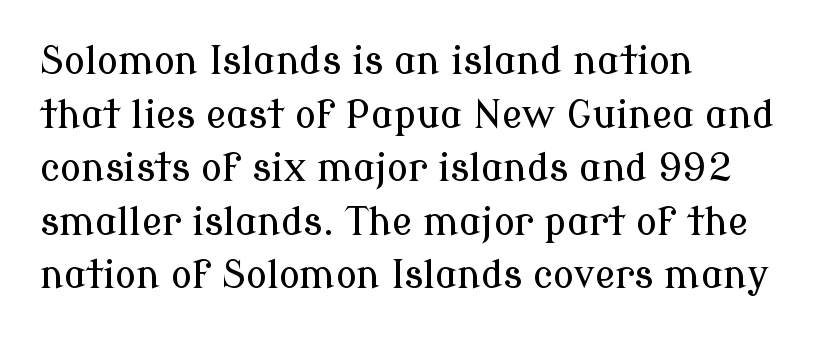
Q: Is the text italic (slanted)? A: No, it is upright.
Q: Is the typeface a serif or a sans-serif typeface? A: Serif.
Q: Is the text underlined? A: No.
Q: How is the paragraph aligned? A: Left-aligned.
Q: Is the spacing between letters normal or unusually wide? A: Normal.
Q: Is the spacing between lines tight, normal or loose? A: Normal.
Q: Width (condensed, normal, or wide)? A: Normal.
Q: Stroke contrast? A: Low.
Q: x-height? A: Medium.
Q: Monospaced? A: No.
